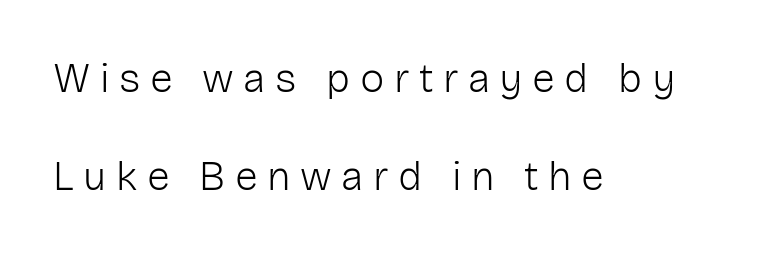
Q: Is the text bold? A: No.
Q: Is the text italic (slanted)? A: No, it is upright.
Q: Is the typeface a serif or a sans-serif typeface? A: Sans-serif.
Q: Is the text underlined? A: No.
Q: How is the paragraph aligned? A: Left-aligned.
Q: Is the spacing between letters normal or unusually wide? A: Unusually wide.
Q: Is the spacing between lines tight, normal or loose? A: Loose.
Q: Width (condensed, normal, or wide)? A: Normal.
Q: Stroke contrast? A: Low.
Q: x-height? A: Medium.
Q: Monospaced? A: No.
